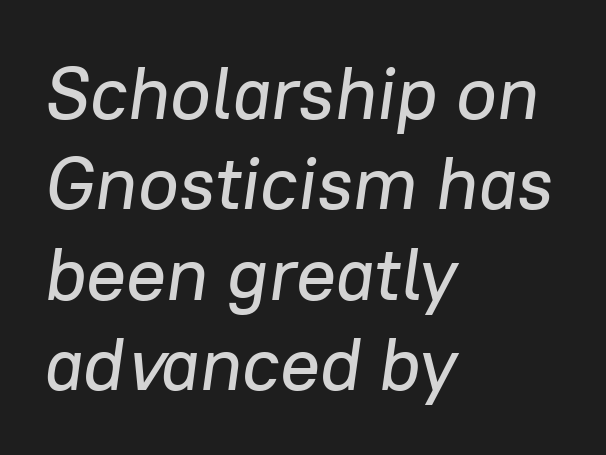
{"italic": "yes", "lean": "right", "slant_degrees": 8, "width": "normal", "stroke_contrast": "low", "x_height": "medium", "monospaced": "no", "underline": "no", "align": "left", "line_spacing_ratio": 1.22, "letter_spacing": "normal", "letter_spacing_em": 0.0, "glyph_px": 74}
